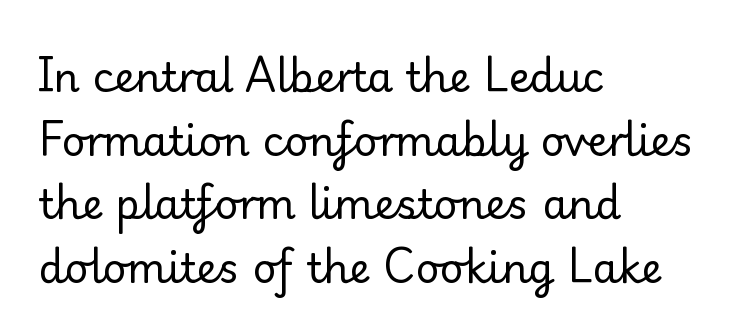
The image shows 41 px regular-weight serif type, upright; set left-aligned, normal line spacing (1.55x), normal letter spacing, not underlined; low stroke contrast and a small x-height.
